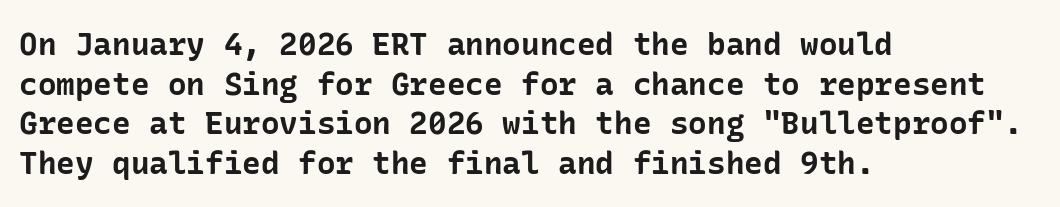
Notice how descenders clear the ascenders below comfortably — that's standard leading. This rendering uses left alignment, leaving the right contour irregular. Short note: letters normally spaced. Notice how thick the strokes are: this is what a full bold looks like. Italic? Not at all — the glyphs are vertical.
